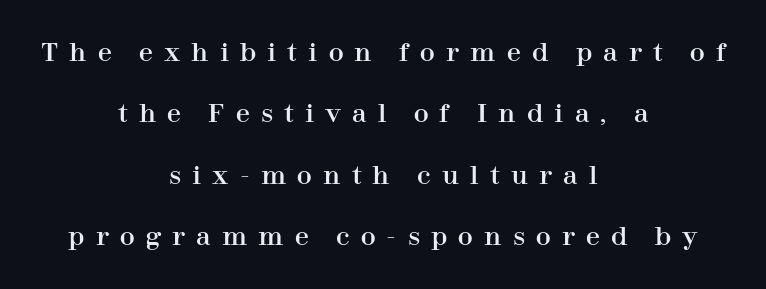
Q: Is the text italic (slanted)? A: No, it is upright.
Q: Is the text underlined? A: No.
Q: How is the paragraph aligned? A: Centered.
Q: Is the spacing between letters normal or unusually wide? A: Unusually wide.
Q: Is the spacing between lines tight, normal or loose? A: Loose.
